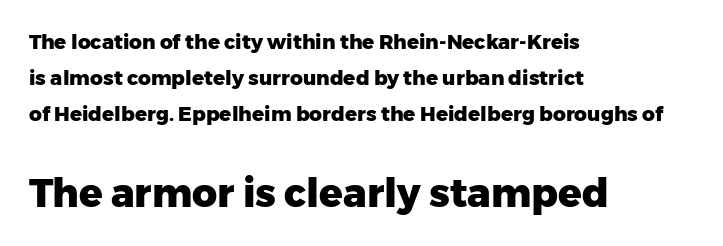
Q: Is the text bold? A: Yes.
Q: Is the text italic (slanted)? A: No, it is upright.
Q: Is the typeface a serif or a sans-serif typeface? A: Sans-serif.
Q: Is the text underlined? A: No.
Q: How is the paragraph aligned? A: Left-aligned.
Q: Is the spacing between letters normal or unusually wide? A: Normal.
Q: Which block of text is set in a larger size, the first (top) or the second (bottom)? A: The second (bottom) one.
Q: Width (condensed, normal, or wide)? A: Normal.
Q: Stroke contrast? A: Low.
Q: x-height? A: Medium.
Q: Monospaced? A: No.
